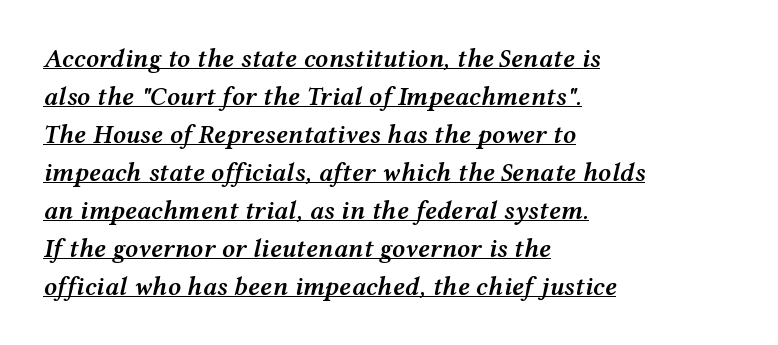
Q: Is the text bold? A: Semi-bold.
Q: Is the text italic (slanted)? A: Yes, it leans right by about 12 degrees.
Q: Is the text underlined? A: Yes.
Q: How is the paragraph aligned? A: Left-aligned.
Q: Is the spacing between letters normal or unusually wide? A: Normal.
Q: Is the spacing between lines tight, normal or loose? A: Normal.
